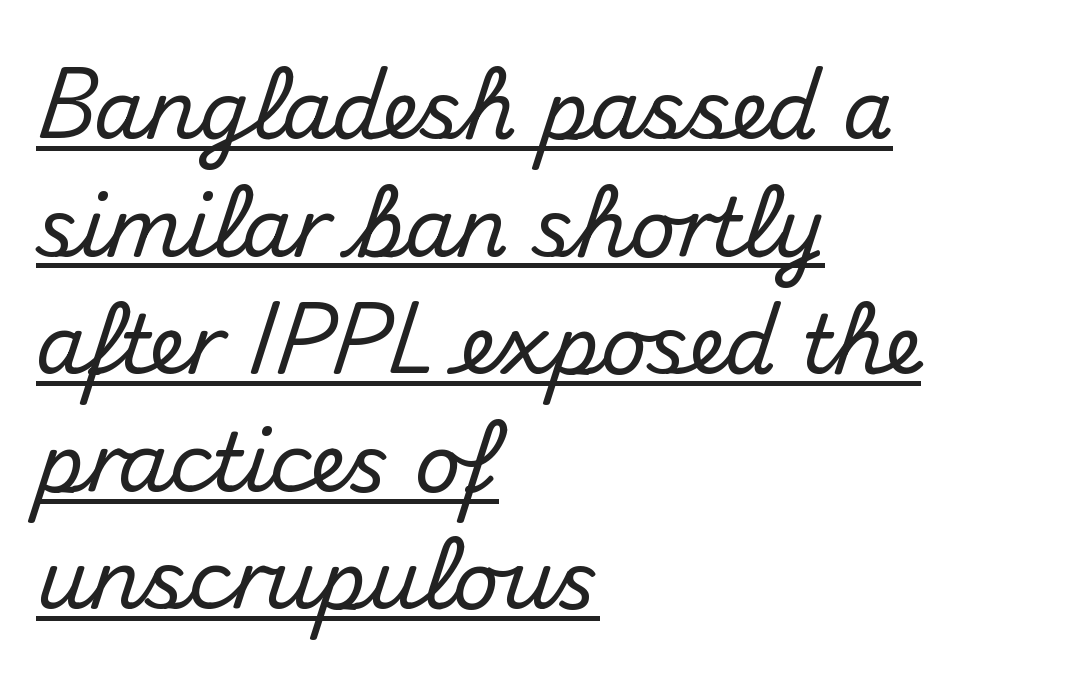
Q: Is the text italic (slanted)? A: Yes.
Q: Is the typeface a serif or a sans-serif typeface? A: Sans-serif.
Q: Is the text underlined? A: Yes.
Q: How is the paragraph aligned? A: Left-aligned.
Q: Is the spacing between letters normal or unusually wide? A: Normal.
Q: Is the spacing between lines tight, normal or loose? A: Normal.
Q: Width (condensed, normal, or wide)? A: Normal.
Q: Stroke contrast? A: Medium.
Q: x-height? A: Small.
Q: Monospaced? A: No.
